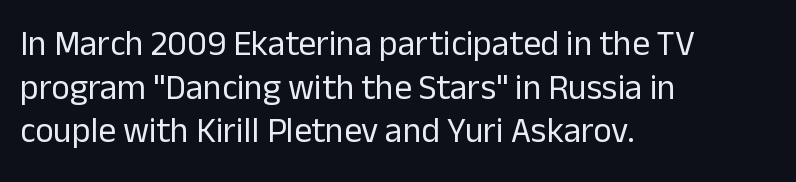
{"serif": "no", "italic": "no", "bold": "no", "weight": "regular", "width": "normal", "stroke_contrast": "low", "x_height": "medium", "monospaced": "no", "underline": "no", "align": "left", "line_spacing": "normal", "line_spacing_ratio": 1.25, "letter_spacing": "normal", "letter_spacing_em": 0.0, "glyph_px": 35}
